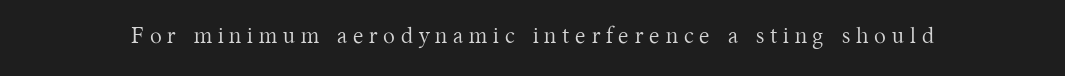
{"italic": "no", "bold": "no", "underline": "no", "letter_spacing": "wide", "letter_spacing_em": 0.27, "glyph_px": 22}
